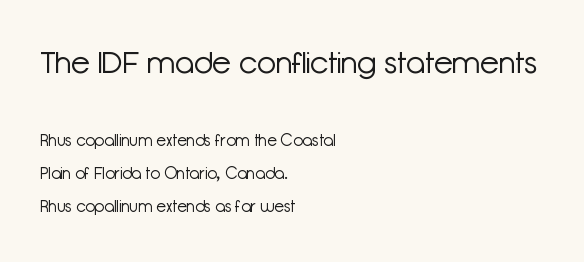
Q: Is the text bold? A: No.
Q: Is the text italic (slanted)? A: No, it is upright.
Q: Is the typeface a serif or a sans-serif typeface? A: Sans-serif.
Q: Is the text underlined? A: No.
Q: How is the paragraph aligned? A: Left-aligned.
Q: Is the spacing between letters normal or unusually wide? A: Normal.
Q: Is the spacing between lines tight, normal or loose? A: Loose.
Q: Which block of text is set in a larger size, the first (top) or the second (bottom)? A: The first (top) one.
Q: Width (condensed, normal, or wide)? A: Normal.
Q: Stroke contrast? A: Low.
Q: x-height? A: Medium.
Q: Monospaced? A: No.
